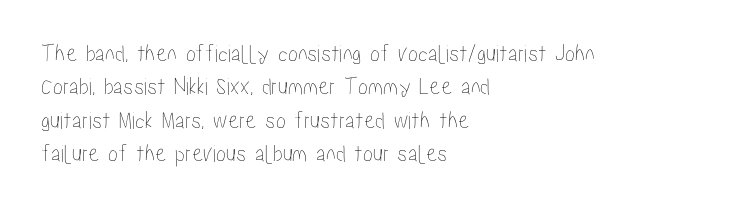
{"italic": "no", "underline": "no", "align": "left", "line_spacing": "normal", "line_spacing_ratio": 1.34, "letter_spacing": "normal", "letter_spacing_em": 0.0, "glyph_px": 25}
